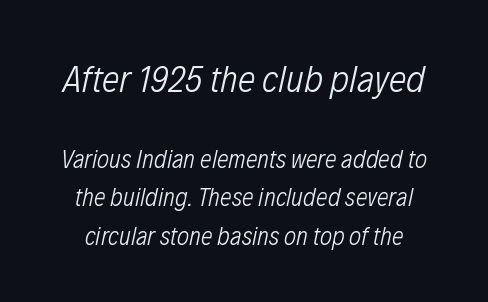
The image shows 39 px light, condensed type, italic (leaning right); set normal line spacing (1.48x), normal letter spacing, not underlined; the first (top) block is 1.5x larger; low stroke contrast and a medium x-height.
